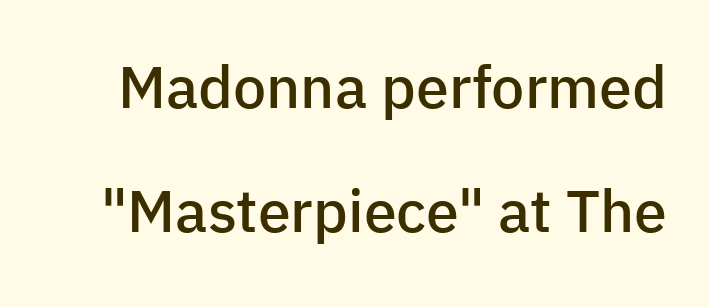
The image shows 59 px semibold sans-serif type, upright; set loose line spacing (2.11x), normal letter spacing, not underlined; low stroke contrast and a medium x-height.
